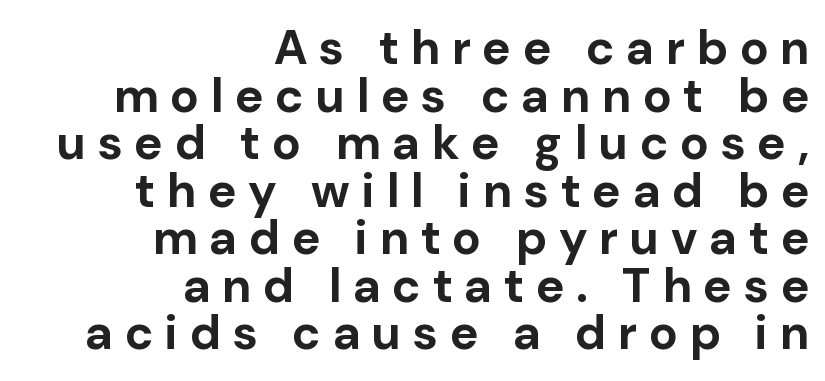
The image shows 48 px bold sans-serif type, upright; set right-aligned, tight line spacing (0.99x), unusually wide letter spacing (+0.25 em), not underlined; low stroke contrast and a medium x-height.
